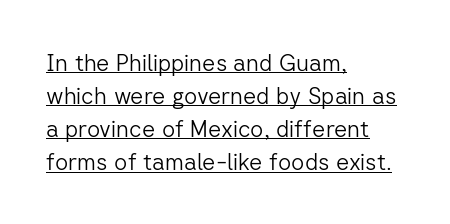
Stroke thickness stays within the range of a standard reading face or lighter. Honestly, the row spacing looks completely unremarkable. Somebody hit Ctrl+U on this one — the words are underlined. You can tell it's not italic because the verticals are truly vertical.
